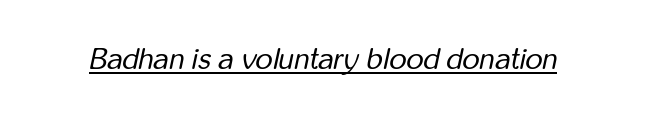
Q: Is the text bold? A: No.
Q: Is the text italic (slanted)? A: Yes, it leans right by about 12 degrees.
Q: Is the text underlined? A: Yes.
Q: Is the spacing between letters normal or unusually wide? A: Normal.
Q: Width (condensed, normal, or wide)? A: Condensed.
Q: Stroke contrast? A: Low.
Q: x-height? A: Medium.
Q: Monospaced? A: No.
